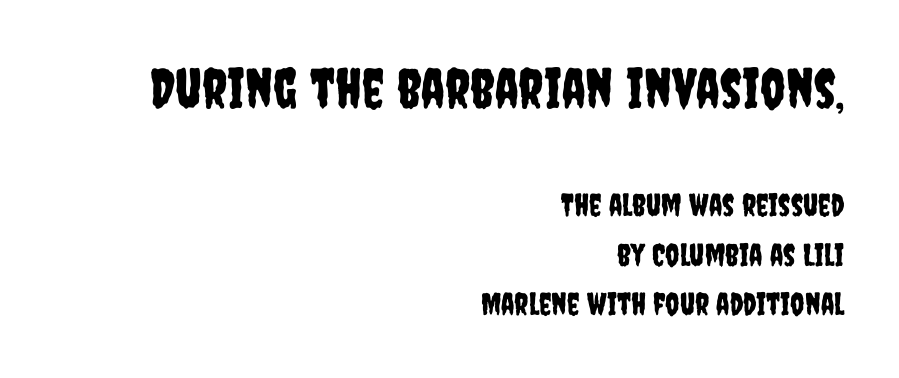
{"serif": "no", "italic": "no", "width": "condensed", "stroke_contrast": "low", "x_height": "large", "monospaced": "no", "underline": "no", "align": "right", "line_spacing": "normal", "line_spacing_ratio": 1.59, "letter_spacing": "normal", "letter_spacing_em": 0.0, "larger_block": "first", "size_ratio": 1.77, "glyph_px": 55}
